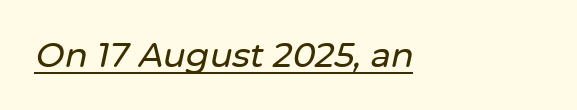
Inter-character spacing is left at the font's built-in metrics. Spacing verdict: proportional, widths tailored to each character. The passage is arranged the way most books set body copy — flush left. Descenders here cross a horizontal rule under the line. Posture: slanted.
